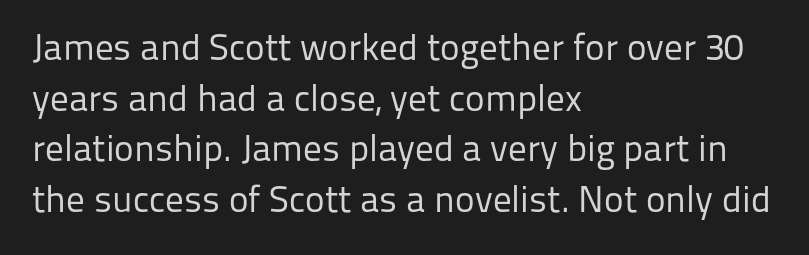
The image shows 37 px regular-weight sans-serif type, upright; set left-aligned, normal line spacing (1.37x), normal letter spacing, not underlined; low stroke contrast and a medium x-height.
